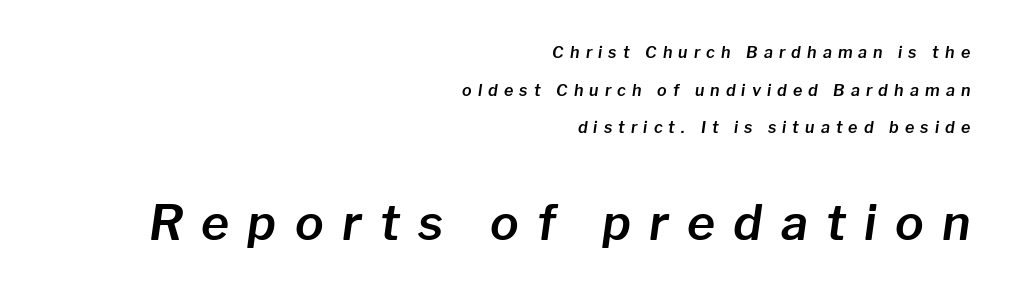
{"italic": "yes", "lean": "right", "slant_degrees": 8, "width": "normal", "stroke_contrast": "low", "x_height": "medium", "monospaced": "no", "underline": "no", "align": "right", "line_spacing": "loose", "line_spacing_ratio": 2.35, "letter_spacing": "wide", "letter_spacing_em": 0.38, "larger_block": "second", "size_ratio": 3.0, "glyph_px": 48}
